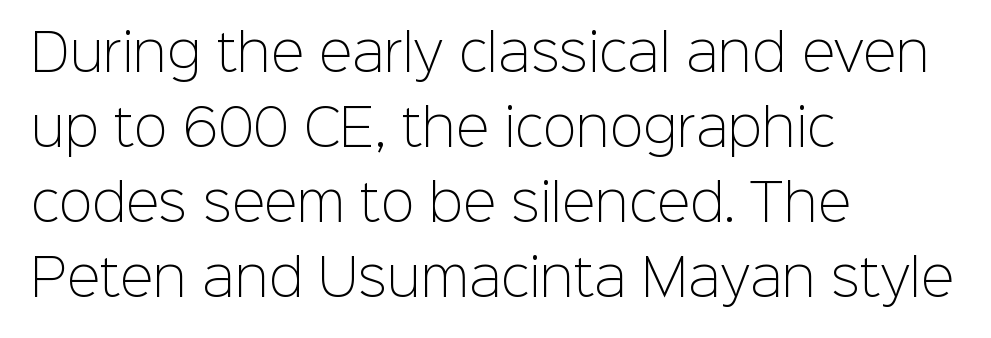
Words float on clear page, feet unadorned. One glance says typical: line gaps are just what's usual. The typography opts for an upright posture over an oblique one. These lines keep a tight, regular rhythm from letter to letter. Weight: regular or lighter. Unlike a traditional serif, this face leaves its strokes unadorned.
